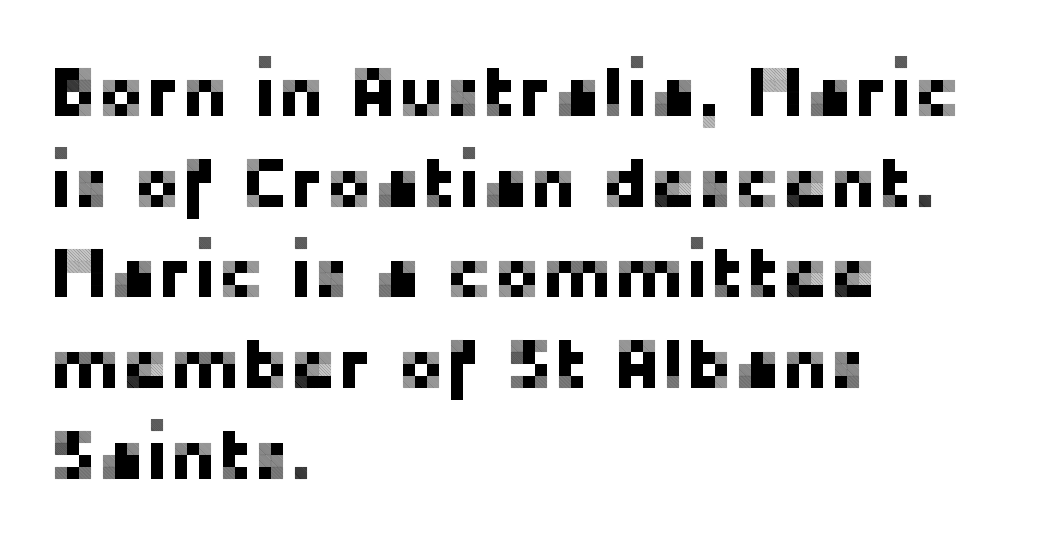
{"serif": "no", "italic": "no", "width": "normal", "stroke_contrast": "low", "x_height": "medium", "monospaced": "no", "underline": "no", "align": "left", "line_spacing": "normal", "line_spacing_ratio": 1.26, "letter_spacing": "normal", "letter_spacing_em": 0.0, "glyph_px": 72}
